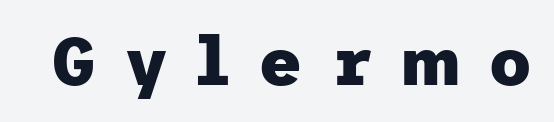
{"serif": "no", "italic": "no", "bold": "yes", "weight": "heavy", "width": "normal", "stroke_contrast": "low", "x_height": "medium", "underline": "no", "letter_spacing": "wide", "letter_spacing_em": 0.41, "glyph_px": 68}
